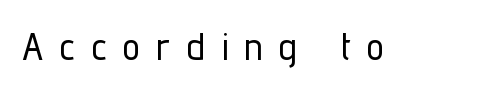
Observe the wide spacing: letters keep a clear distance from each other. Note the varied advance widths — an 'i' is clearly narrower than an 'm'. Letters rest on an invisible, unmarked baseline. This is sans-serif lettering, the kind often seen on screens and signage.
